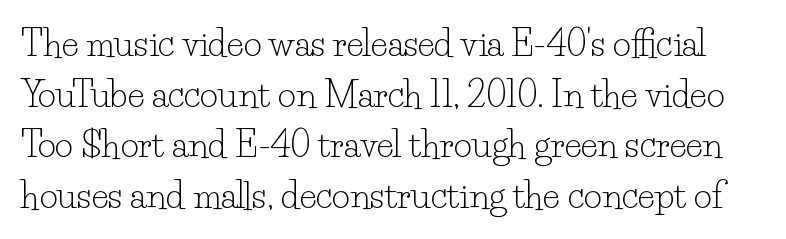
{"serif": "yes", "italic": "no", "bold": "no", "weight": "light", "width": "normal", "stroke_contrast": "low", "x_height": "small", "monospaced": "no", "underline": "no", "line_spacing": "normal", "line_spacing_ratio": 1.45, "letter_spacing": "normal", "letter_spacing_em": 0.0, "glyph_px": 35}
